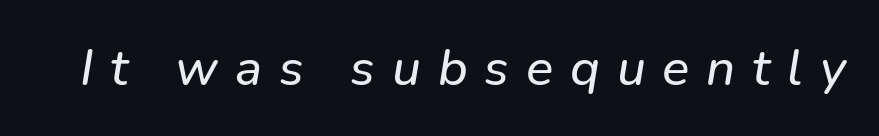
The image shows 51 px sans-serif type; set unusually wide letter spacing (+0.33 em), not underlined; low stroke contrast and a medium x-height.
